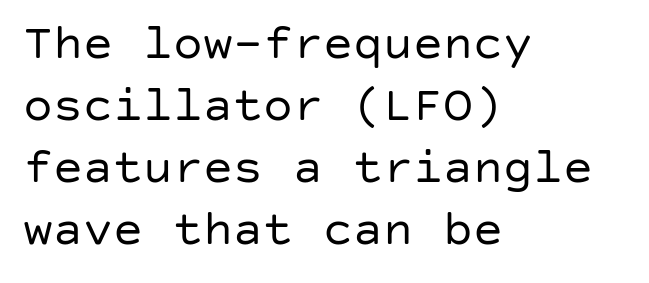
Between one letter and the next there's only the usual sliver of space. The space beneath each line is pristine and unruled. Weight: in the light-to-regular range. All the whitespace from short lines collects on the right. These lines were composed using upright roman letters. Are there feet on the stems? There aren't — it's a sans.
